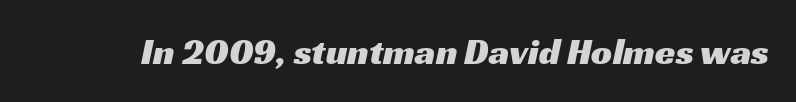
Q: Is the typeface a serif or a sans-serif typeface? A: Sans-serif.
Q: Is the text underlined? A: No.
Q: Is the spacing between letters normal or unusually wide? A: Normal.
Q: Width (condensed, normal, or wide)? A: Wide.
Q: Stroke contrast? A: Medium.
Q: x-height? A: Medium.
Q: Monospaced? A: No.
